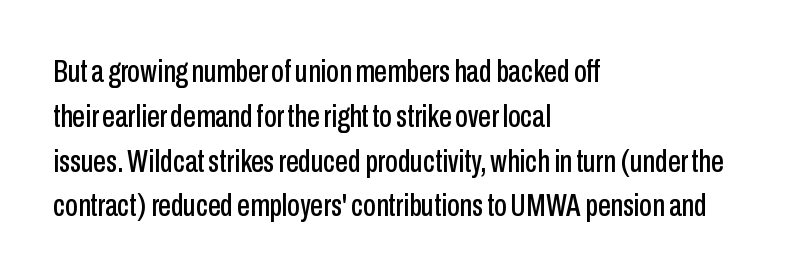
Q: Is the text italic (slanted)? A: No, it is upright.
Q: Is the typeface a serif or a sans-serif typeface? A: Sans-serif.
Q: Is the text underlined? A: No.
Q: How is the paragraph aligned? A: Left-aligned.
Q: Is the spacing between letters normal or unusually wide? A: Normal.
Q: Is the spacing between lines tight, normal or loose? A: Normal.
Q: Width (condensed, normal, or wide)? A: Condensed.
Q: Stroke contrast? A: Low.
Q: x-height? A: Medium.
Q: Monospaced? A: No.
